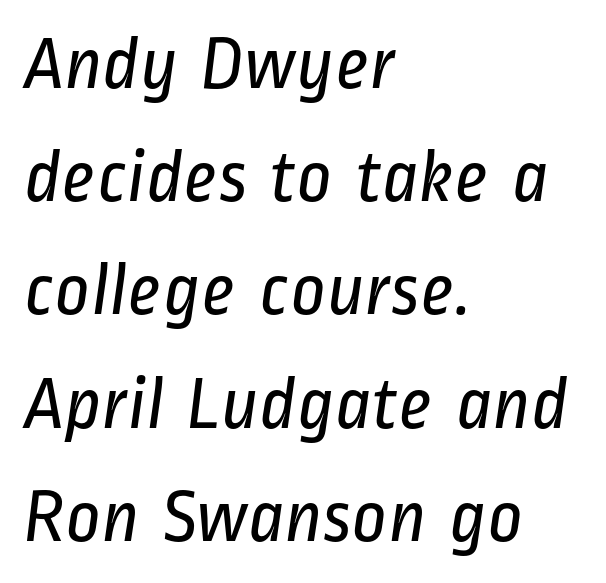
{"serif": "no", "bold": "no", "weight": "regular", "width": "condensed", "stroke_contrast": "low", "x_height": "medium", "monospaced": "no", "underline": "no", "align": "left", "line_spacing": "normal", "line_spacing_ratio": 1.49, "letter_spacing": "normal", "letter_spacing_em": 0.0, "glyph_px": 76}
